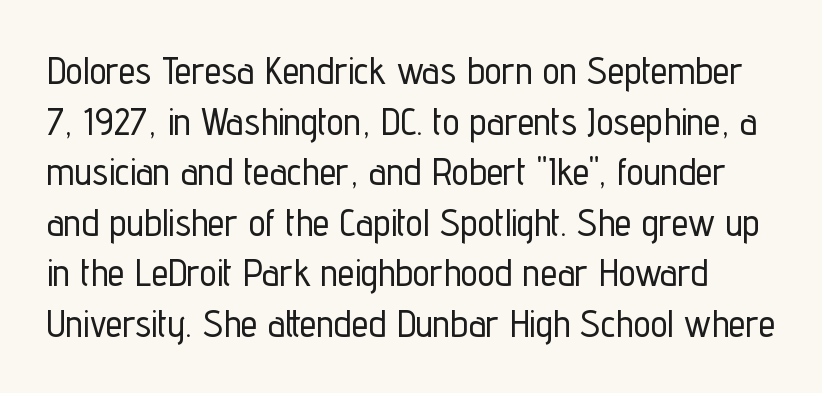
I'd call this a sans setting — the letters go barefoot. Evenly set lines give the paragraph a standard silhouette. Note the varied advance widths — an 'i' is clearly narrower than an 'm'. You can tell it's not italic because the verticals are truly vertical.
